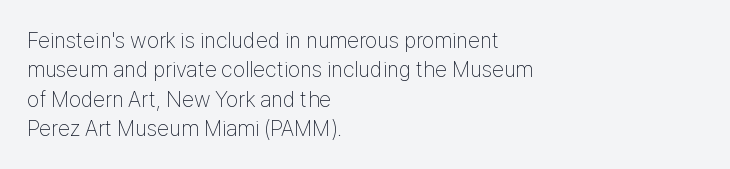
The image shows 22 px text type, upright; set left-aligned, normal line spacing (1.33x), normal letter spacing, not underlined.
